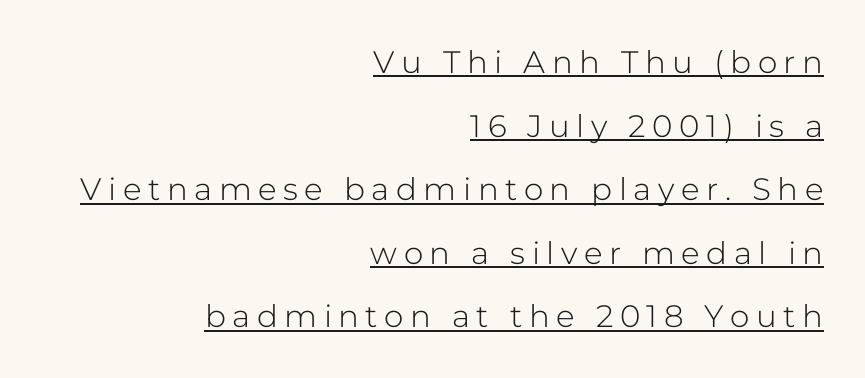
The setting favours the right margin, as signatures and pull-quotes sometimes do. Quick note: underline on. The strokes are not fattened; the text isn't bold. The axis of the letterforms is exactly vertical. The face used here is proportionally spaced, like ordinary book or web type.
